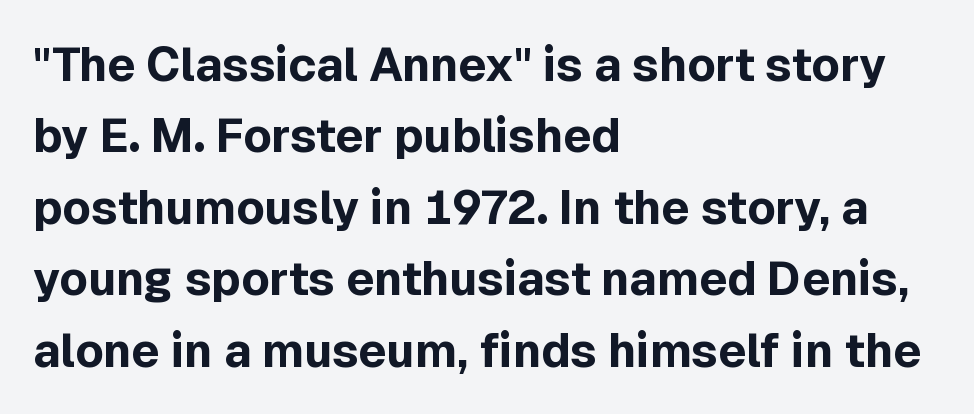
The image shows 47 px bold sans-serif type, upright; set left-aligned, normal line spacing (1.52x), normal letter spacing, not underlined; a medium x-height.
